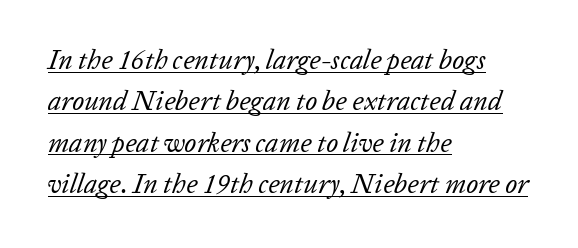
Horizontal alignment here is leftward, the default for most running prose. Tall strokes in this sample are angled rather than plumb. Letter spacing: default. The letterforms sit at book weight or below. Each new line begins a customary step beneath the previous one.
